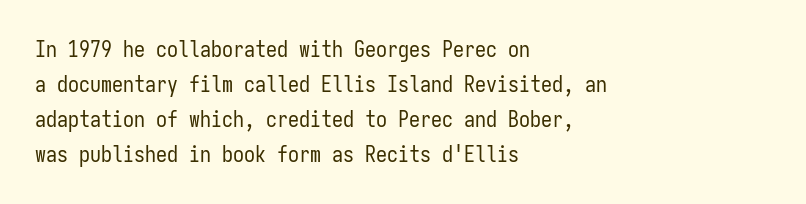
Q: Is the text bold? A: No.
Q: Is the text italic (slanted)? A: No, it is upright.
Q: Is the text underlined? A: No.
Q: How is the paragraph aligned? A: Left-aligned.
Q: Is the spacing between letters normal or unusually wide? A: Normal.
Q: Is the spacing between lines tight, normal or loose? A: Normal.
